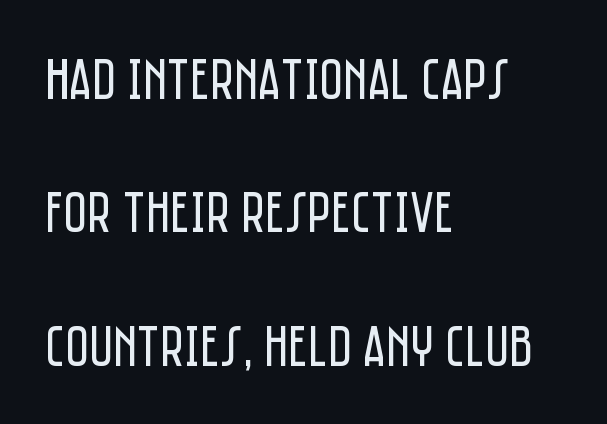
Q: Is the text bold? A: No.
Q: Is the text italic (slanted)? A: No, it is upright.
Q: Is the typeface a serif or a sans-serif typeface? A: Sans-serif.
Q: Is the text underlined? A: No.
Q: How is the paragraph aligned? A: Left-aligned.
Q: Is the spacing between letters normal or unusually wide? A: Normal.
Q: Is the spacing between lines tight, normal or loose? A: Loose.
Q: Width (condensed, normal, or wide)? A: Condensed.
Q: Stroke contrast? A: Low.
Q: x-height? A: Large.
Q: Monospaced? A: No.
